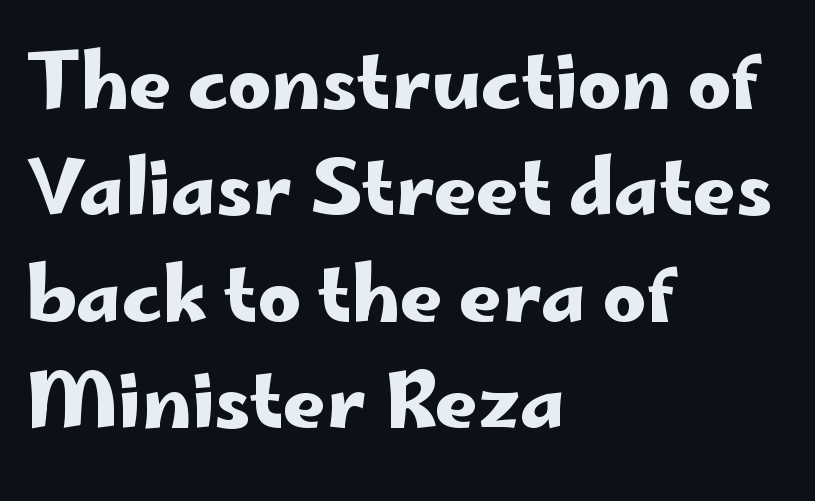
{"serif": "no", "italic": "no", "width": "wide", "stroke_contrast": "low", "x_height": "small", "monospaced": "no", "underline": "no", "align": "left", "line_spacing": "normal", "line_spacing_ratio": 1.42, "letter_spacing": "normal", "letter_spacing_em": 0.0, "glyph_px": 75}
